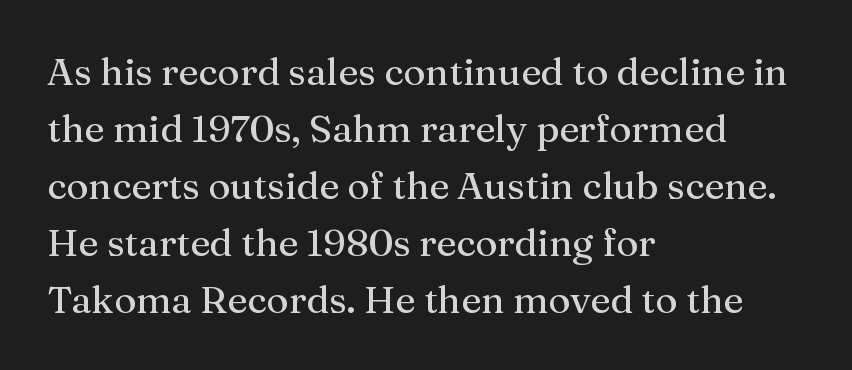
Students, observe: this is what conventionally led text looks like. Underline: absent. Vertical strokes here are truly vertical. Yep, those are serifs on the letters. Glyph-to-glyph distance matches everyday printed text. The paragraph has a hard left edge and a soft right edge.
